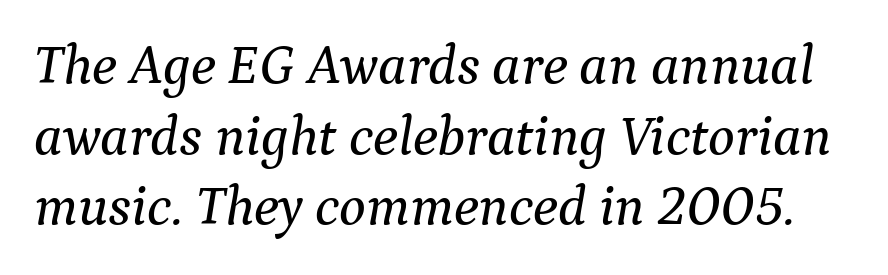
Q: Is the text italic (slanted)? A: Yes, it leans right by about 9 degrees.
Q: Is the typeface a serif or a sans-serif typeface? A: Serif.
Q: Is the text underlined? A: No.
Q: Is the spacing between letters normal or unusually wide? A: Normal.
Q: Is the spacing between lines tight, normal or loose? A: Normal.
Q: Width (condensed, normal, or wide)? A: Normal.
Q: Stroke contrast? A: Medium.
Q: x-height? A: Medium.
Q: Monospaced? A: No.
